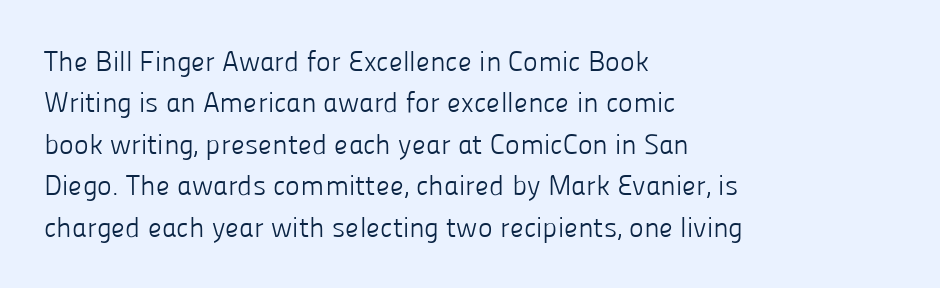
The image shows 28 px light sans-serif type, upright; set left-aligned, normal line spacing (1.48x), normal letter spacing, not underlined; low stroke contrast and a medium x-height.
